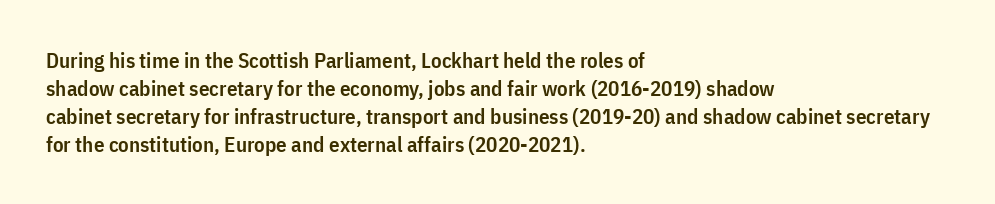
Q: Is the text bold? A: Semi-bold.
Q: Is the text italic (slanted)? A: No, it is upright.
Q: Is the text underlined? A: No.
Q: How is the paragraph aligned? A: Left-aligned.
Q: Is the spacing between letters normal or unusually wide? A: Normal.
Q: Is the spacing between lines tight, normal or loose? A: Normal.
